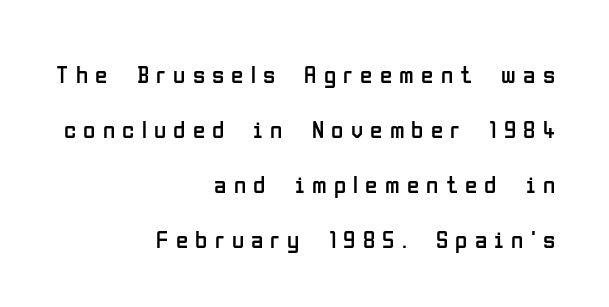
Q: Is the text bold? A: No.
Q: Is the text italic (slanted)? A: No, it is upright.
Q: Is the text underlined? A: No.
Q: How is the paragraph aligned? A: Right-aligned.
Q: Is the spacing between letters normal or unusually wide? A: Unusually wide.
Q: Is the spacing between lines tight, normal or loose? A: Loose.
